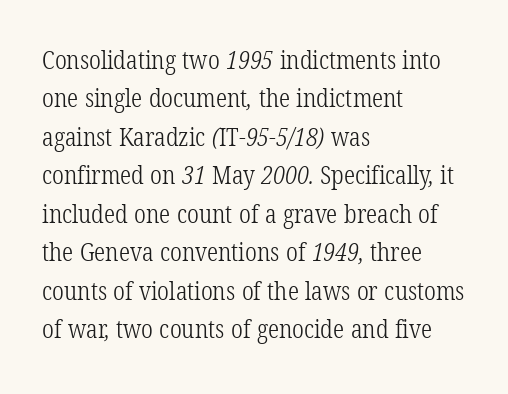
The space beneath each line is pristine and unruled. Layout note: lines flush left. This is not heavy type; no bold has been used. Reading down the column, the eye jumps a familiar distance to each next line.
